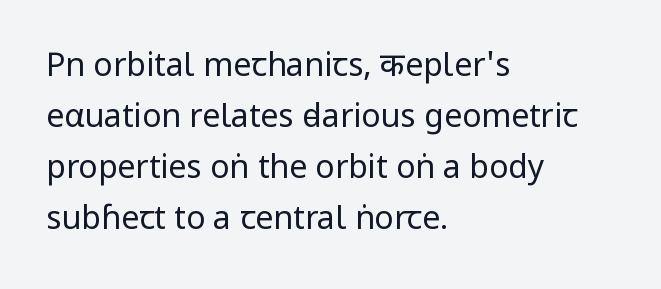
{"serif": "no", "italic": "no", "bold": "no", "weight": "regular", "width": "condensed", "stroke_contrast": "low", "x_height": "large", "monospaced": "no", "underline": "no", "align": "left", "line_spacing": "normal", "line_spacing_ratio": 1.59, "letter_spacing": "normal", "letter_spacing_em": 0.0, "glyph_px": 32}
